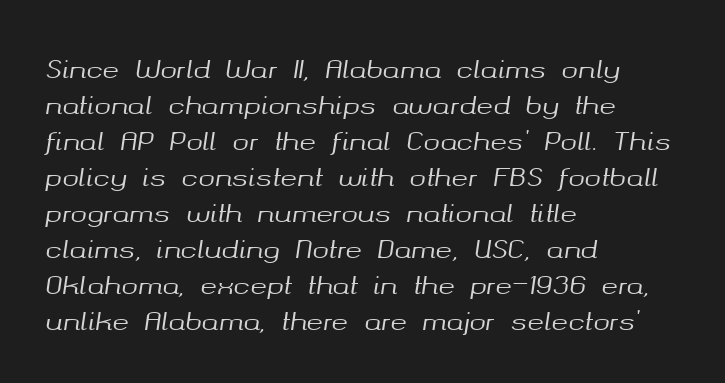
This sample uses plain, unmodified letter spacing. The whole block is typeset with a tilt. Unmarked baselines from the first word to the last. The leading is moderate, giving the passage an even texture.
